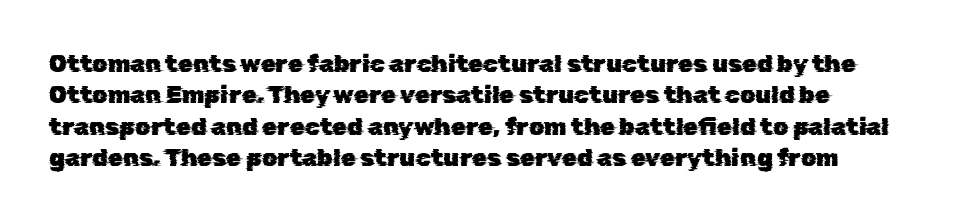
Q: Is the text underlined? A: No.
Q: Is the spacing between letters normal or unusually wide? A: Normal.
Q: Is the spacing between lines tight, normal or loose? A: Normal.
